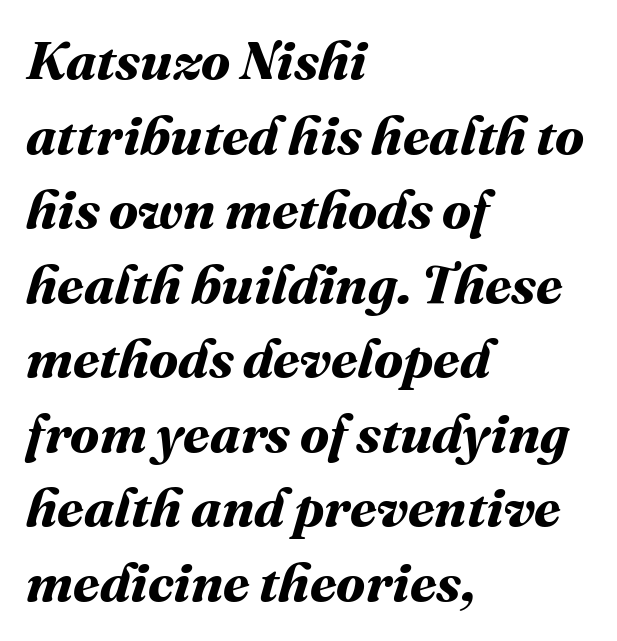
{"bold": "yes", "weight": "bold", "width": "normal", "stroke_contrast": "medium", "x_height": "medium", "monospaced": "no", "underline": "no", "align": "left", "line_spacing": "normal", "line_spacing_ratio": 1.38, "letter_spacing": "normal", "letter_spacing_em": 0.0, "glyph_px": 54}
